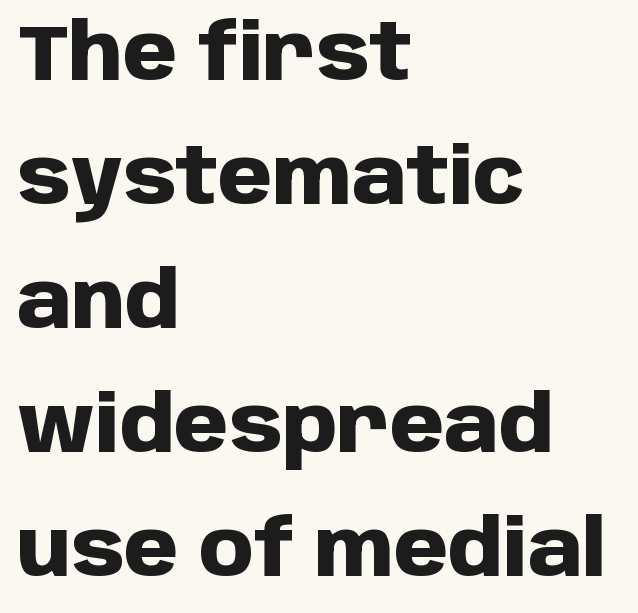
Q: Is the text bold? A: Yes.
Q: Is the text italic (slanted)? A: No, it is upright.
Q: Is the typeface a serif or a sans-serif typeface? A: Sans-serif.
Q: Is the text underlined? A: No.
Q: How is the paragraph aligned? A: Left-aligned.
Q: Is the spacing between letters normal or unusually wide? A: Normal.
Q: Is the spacing between lines tight, normal or loose? A: Normal.
Q: Width (condensed, normal, or wide)? A: Normal.
Q: Stroke contrast? A: Low.
Q: x-height? A: Large.
Q: Monospaced? A: No.
